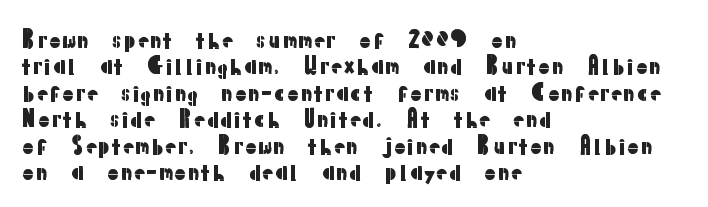
{"italic": "no", "underline": "no", "align": "left", "line_spacing_ratio": 1.2, "letter_spacing": "normal", "letter_spacing_em": 0.0, "glyph_px": 22}
